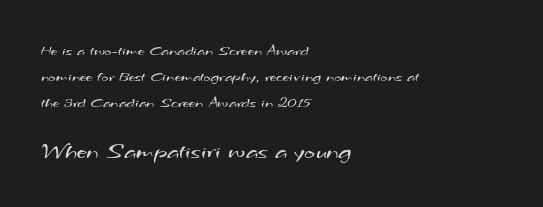
The image shows 23 px text type; set left-aligned, line spacing 1.72x, normal letter spacing, not underlined; the second (bottom) block is 1.53x larger.
